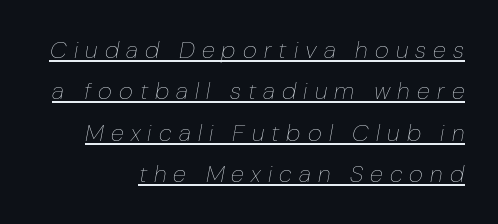
{"italic": "yes", "lean": "right", "slant_degrees": 10, "bold": "no", "underline": "yes", "align": "right", "line_spacing_ratio": 1.72, "letter_spacing": "wide", "letter_spacing_em": 0.3, "glyph_px": 24}
